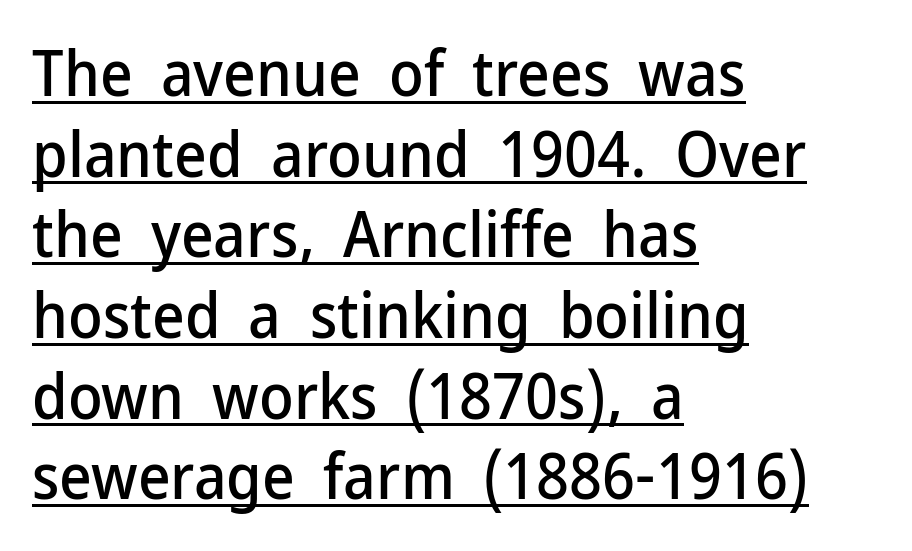
Letter spacing: default. Vertically, the passage feels balanced, rows spaced as you'd expect. When letters stand straight like this, we call the style roman or upright. Where is the straight margin? On the left. Looks like regular typesetting: each glyph gets only the width it needs. Decoration check: the copy is underlined.
